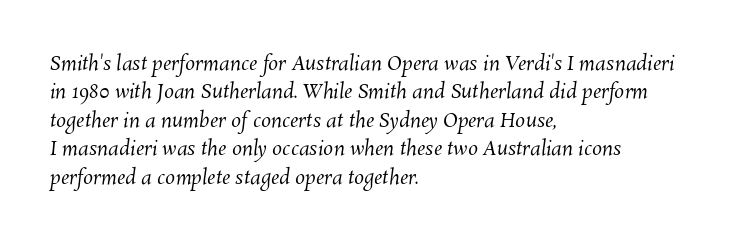
The image shows 20 px text type; set left-aligned, normal line spacing (1.42x), normal letter spacing, not underlined.
